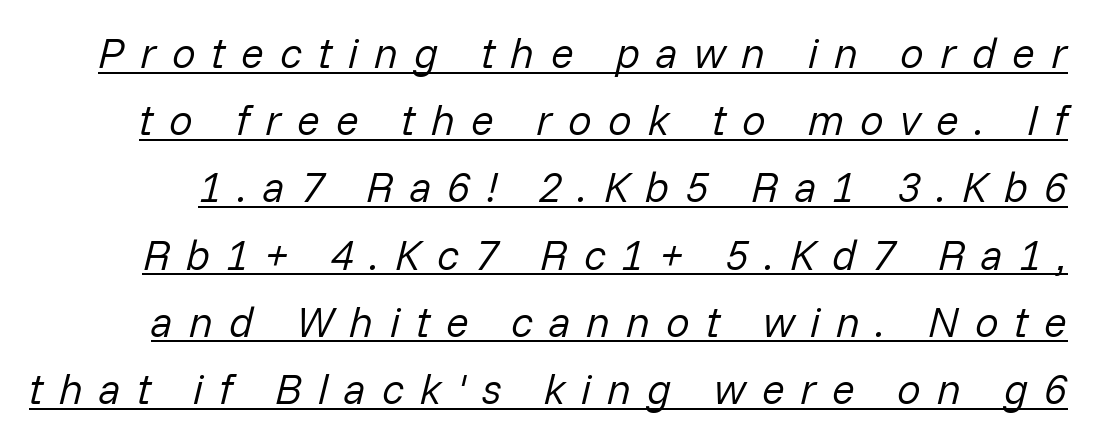
Q: Is the text bold? A: No.
Q: Is the text italic (slanted)? A: Yes, it leans right by about 14 degrees.
Q: Is the text underlined? A: Yes.
Q: Is the spacing between letters normal or unusually wide? A: Unusually wide.
Q: Is the spacing between lines tight, normal or loose? A: Normal.
Q: Width (condensed, normal, or wide)? A: Normal.
Q: Stroke contrast? A: Low.
Q: x-height? A: Medium.
Q: Monospaced? A: No.
